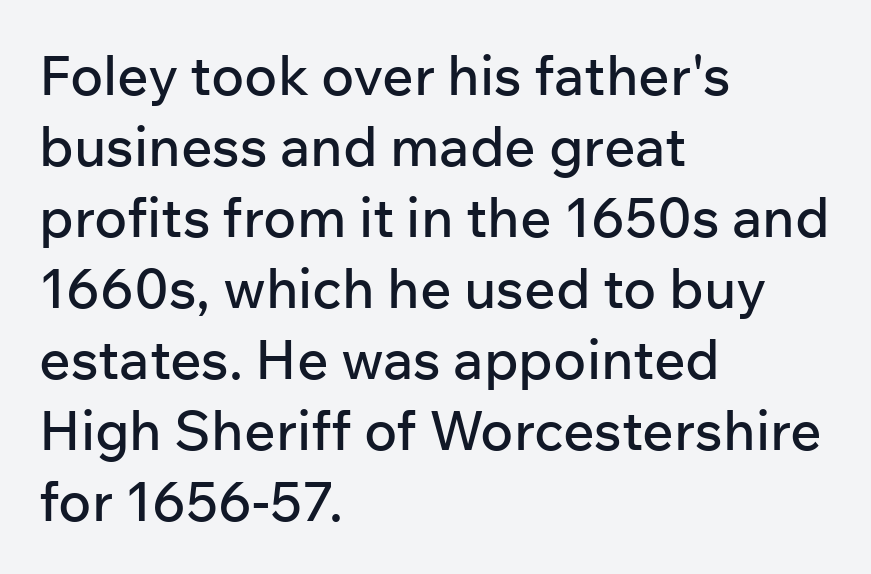
Q: Is the text italic (slanted)? A: No, it is upright.
Q: Is the typeface a serif or a sans-serif typeface? A: Sans-serif.
Q: Is the text underlined? A: No.
Q: How is the paragraph aligned? A: Left-aligned.
Q: Is the spacing between letters normal or unusually wide? A: Normal.
Q: Is the spacing between lines tight, normal or loose? A: Normal.
Q: Width (condensed, normal, or wide)? A: Normal.
Q: Stroke contrast? A: Low.
Q: x-height? A: Medium.
Q: Monospaced? A: No.
